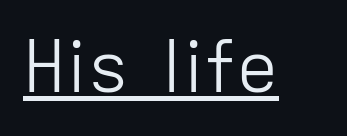
This reads as an unemphasized weight, regular at the heaviest. Underline: present. No feet cap the strokes, marking this as sans-serif type. Default kerning and tracking; the words read as compact shapes. You could not count columns in this text — the font is proportionally spaced.
